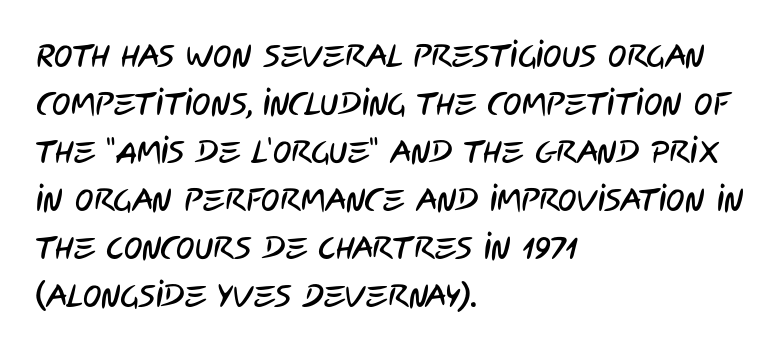
{"serif": "no", "width": "condensed", "stroke_contrast": "low", "x_height": "large", "monospaced": "no", "underline": "no", "align": "left", "line_spacing": "normal", "line_spacing_ratio": 1.55, "letter_spacing": "normal", "letter_spacing_em": 0.0, "glyph_px": 31}
